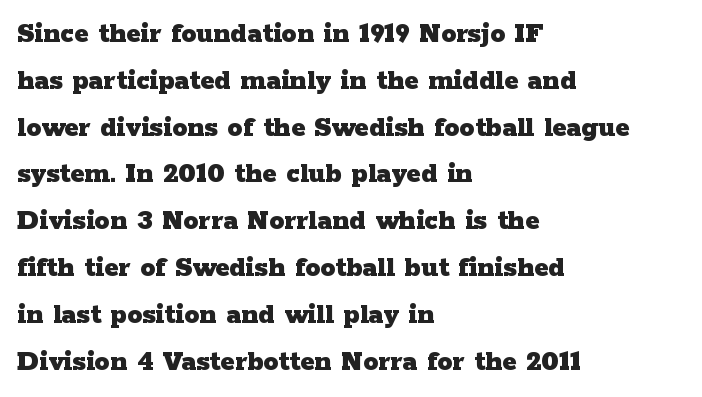
A typesetter would call this proportional, since set widths differ per character. Nobody drew a line under any word here. Default kerning and tracking; the words read as compact shapes. Classification — serif. The leading is moderate, giving the passage an even texture.
